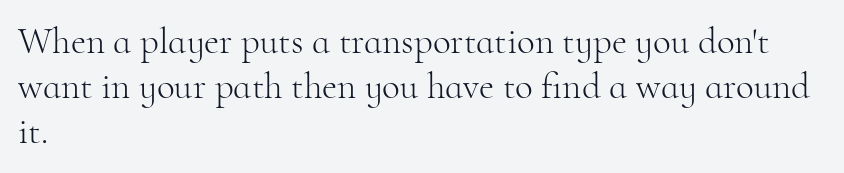
{"serif": "yes", "italic": "no", "bold": "no", "weight": "light", "width": "normal", "stroke_contrast": "high", "x_height": "small", "monospaced": "no", "underline": "no", "align": "left", "line_spacing_ratio": 1.22, "letter_spacing": "normal", "letter_spacing_em": 0.0, "glyph_px": 37}
